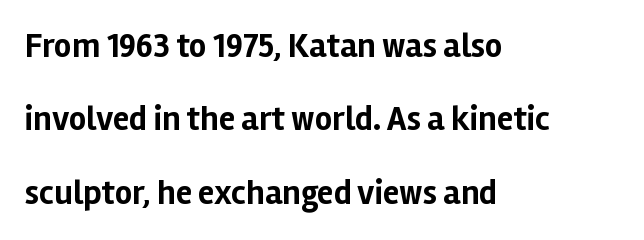
The image shows 34 px bold sans-serif type, upright; set left-aligned, loose line spacing (2.16x), normal letter spacing, not underlined; low stroke contrast and a medium x-height.
